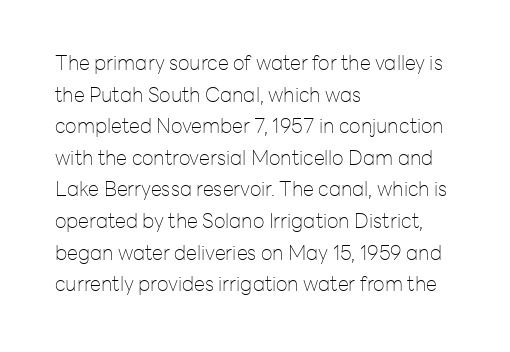
Teacher's note: observe the even left margin — that is flush-left alignment. The passage shown is not underscored anywhere. The rendering uses a moderate line-height, typical for paragraphs. Ascenders rise straight up at ninety degrees. Nobody touched the tracking dial on this one.
